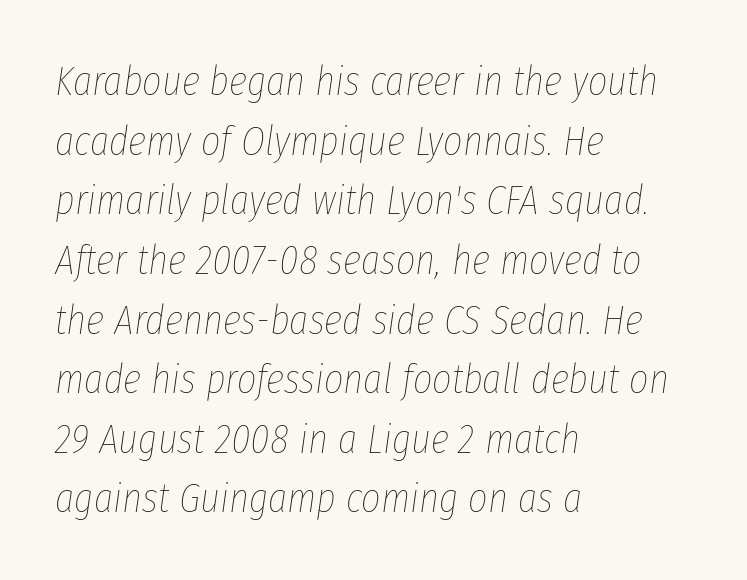
Decoration check: the copy has no underline. Letter spacing: default. This sample uses an oblique cut, with every glyph tilted off the vertical. Is the type heavy? It reads as light-to-regular instead.
